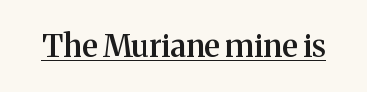
The passage shown is semibold, sitting just below true bold. Inter-character spacing is left at the font's built-in metrics. This sample has the flowing, uneven cadence of proportional lettering. The face used here is seriffed, in the tradition of book romans.
